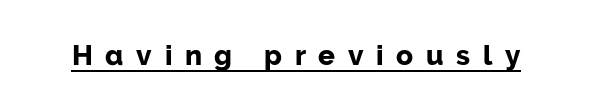
The image shows 28 px bold sans-serif type, upright; set unusually wide letter spacing (+0.45 em), underlined; low stroke contrast and a medium x-height.
